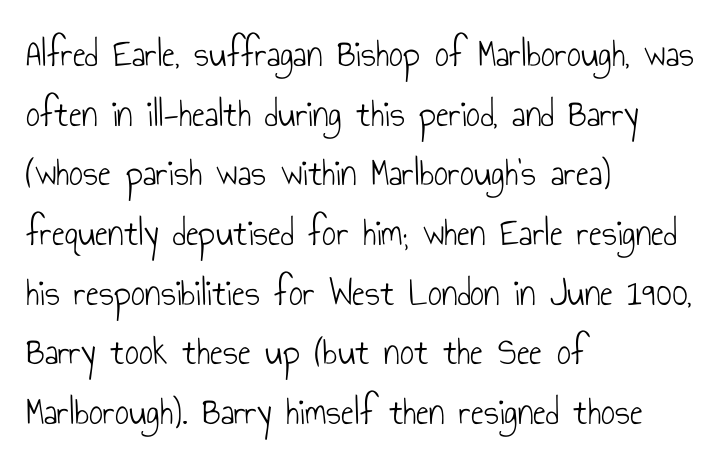
Q: Is the text bold? A: No.
Q: Is the text italic (slanted)? A: No, it is upright.
Q: Is the typeface a serif or a sans-serif typeface? A: Sans-serif.
Q: Is the text underlined? A: No.
Q: How is the paragraph aligned? A: Left-aligned.
Q: Is the spacing between letters normal or unusually wide? A: Normal.
Q: Is the spacing between lines tight, normal or loose? A: Normal.
Q: Width (condensed, normal, or wide)? A: Condensed.
Q: Stroke contrast? A: Low.
Q: x-height? A: Small.
Q: Monospaced? A: No.
